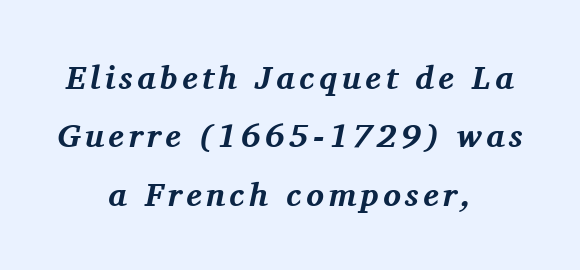
Q: Is the text bold? A: Yes.
Q: Is the text italic (slanted)? A: Yes, it leans right by about 11 degrees.
Q: Is the typeface a serif or a sans-serif typeface? A: Serif.
Q: Is the text underlined? A: No.
Q: How is the paragraph aligned? A: Centered.
Q: Width (condensed, normal, or wide)? A: Normal.
Q: Stroke contrast? A: Medium.
Q: x-height? A: Medium.
Q: Monospaced? A: No.
